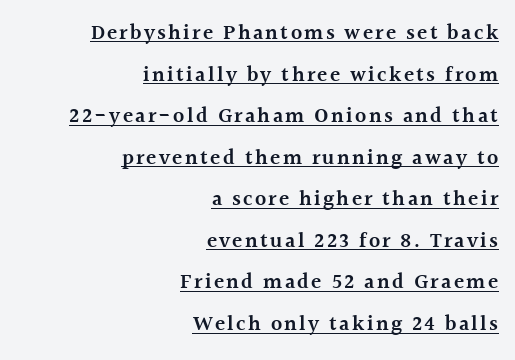
{"italic": "no", "bold": "semi", "underline": "yes", "align": "right", "line_spacing": "loose", "line_spacing_ratio": 1.98, "glyph_px": 21}
